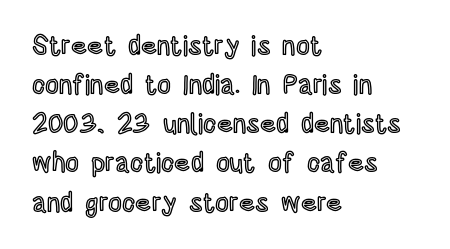
{"italic": "no", "underline": "no", "align": "left", "line_spacing": "normal", "line_spacing_ratio": 1.45, "letter_spacing": "normal", "letter_spacing_em": 0.0, "glyph_px": 27}
